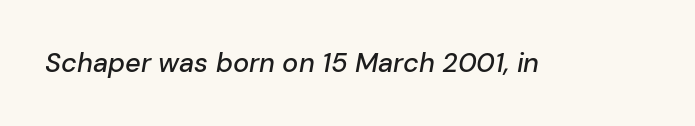
If you drew a line through each stem, it would be angled. Underlining? Definitely not there. Look at the tracking — it's just the regular setting, nothing added.
